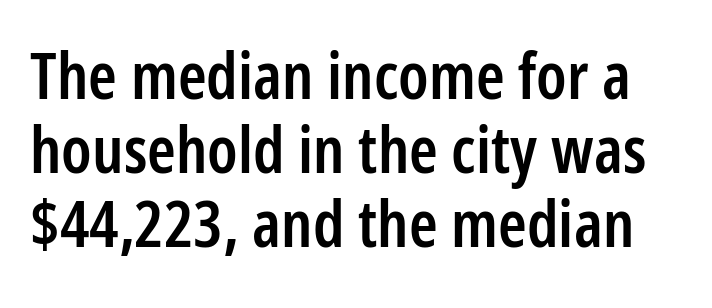
The image shows 65 px semibold, condensed sans-serif type, upright; set tight line spacing (1.14x), normal letter spacing, not underlined; low stroke contrast and a medium x-height.
